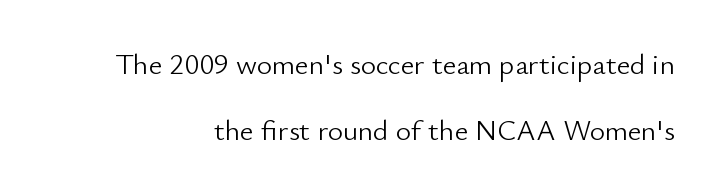
Line spacing here is loose. Summary of weight: not heavy and not bold. Each letter's strokes conclude bluntly, with no projecting serifs. Default kerning and tracking; the words read as compact shapes. The typography opts for an upright posture over an oblique one. The passage shown is typed in a proportional face where columns would drift.
